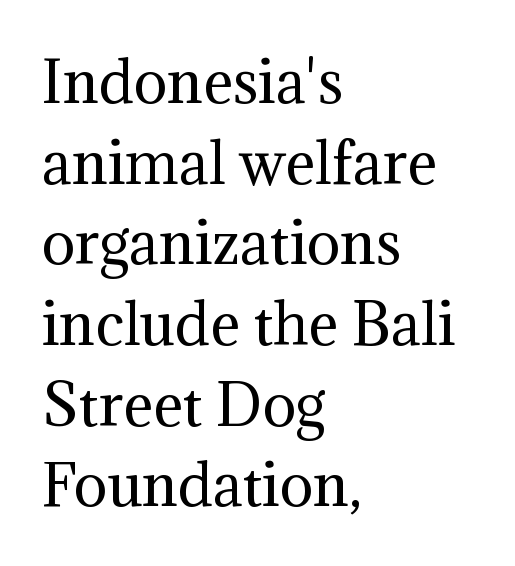
Unmarked baselines from the first word to the last. You can tell it's not italic because the verticals are truly vertical. The letters advance in unequal steps, a hallmark of proportional type. Does the leading feel generous? No, just average. This is not heavy type; no bold has been used.
